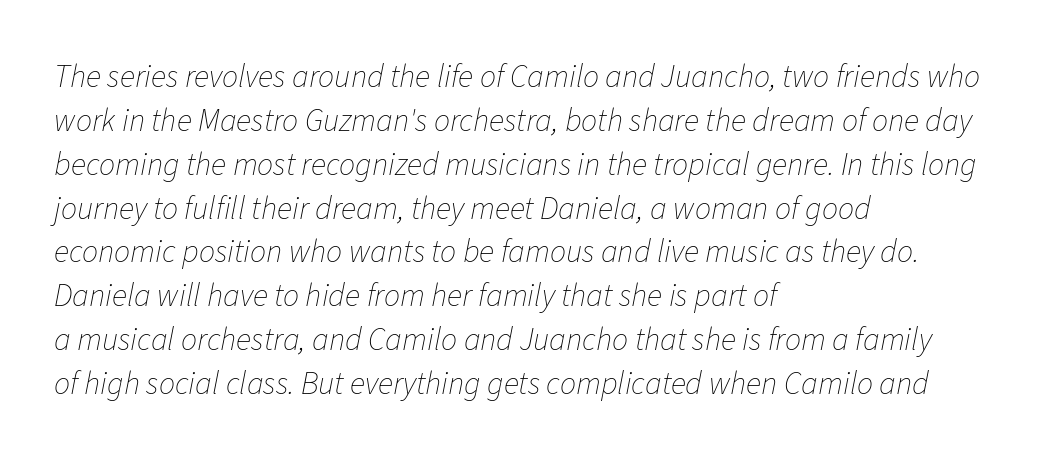
The image shows 32 px thin type, italic (leaning right); set left-aligned, normal line spacing (1.37x), normal letter spacing, not underlined; low stroke contrast and a medium x-height.
